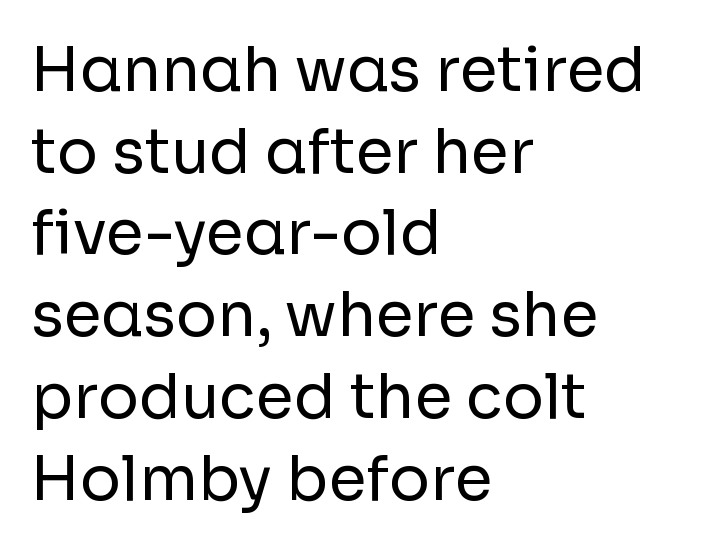
{"serif": "no", "italic": "no", "bold": "no", "weight": "regular", "width": "normal", "stroke_contrast": "low", "x_height": "medium", "monospaced": "no", "underline": "no", "align": "left", "line_spacing": "normal", "line_spacing_ratio": 1.34, "letter_spacing": "normal", "letter_spacing_em": 0.0, "glyph_px": 61}
